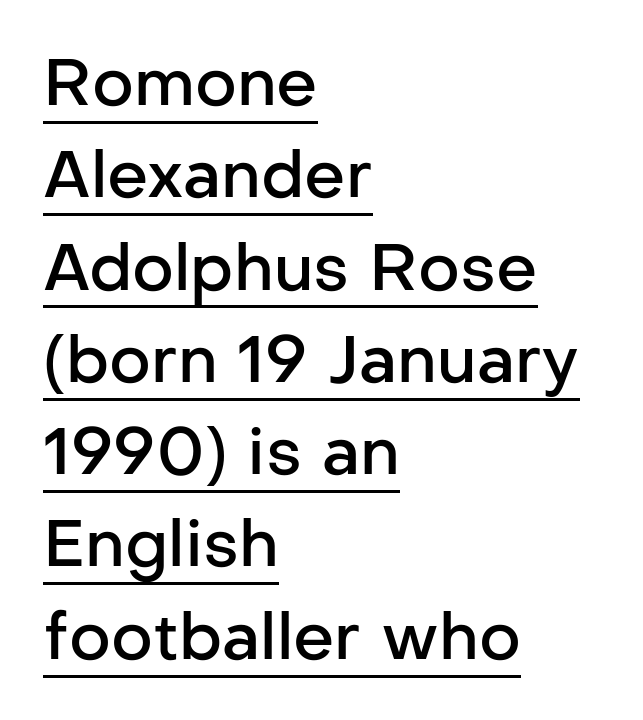
Which margin do the lines hug? The left one — the right edge is uneven. The font's upright variant was chosen for this text. Honestly, the letter spacing is just normal — you wouldn't notice it. Type style note: lacks serifs.
